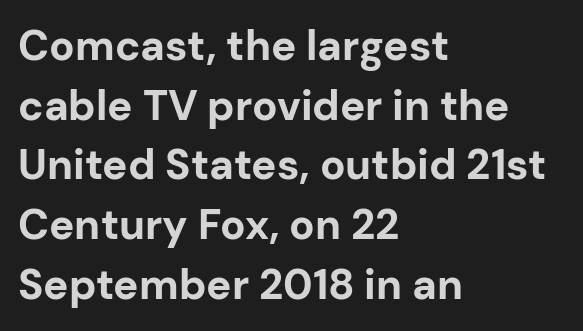
{"serif": "no", "italic": "no", "bold": "yes", "weight": "bold", "width": "normal", "stroke_contrast": "low", "x_height": "medium", "monospaced": "no", "underline": "no", "align": "left", "line_spacing": "normal", "line_spacing_ratio": 1.42, "letter_spacing": "normal", "letter_spacing_em": 0.0, "glyph_px": 42}
